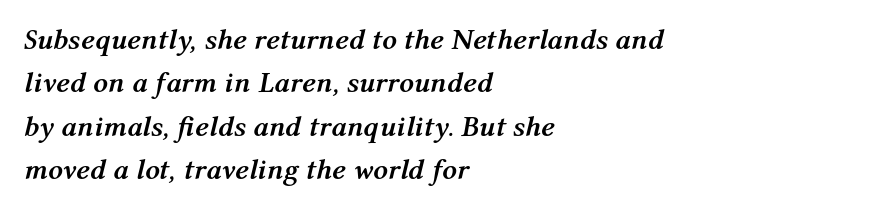
The image shows 29 px semibold type, italic (leaning right); set left-aligned, normal line spacing (1.5x), normal letter spacing, not underlined; medium stroke contrast and a medium x-height.
